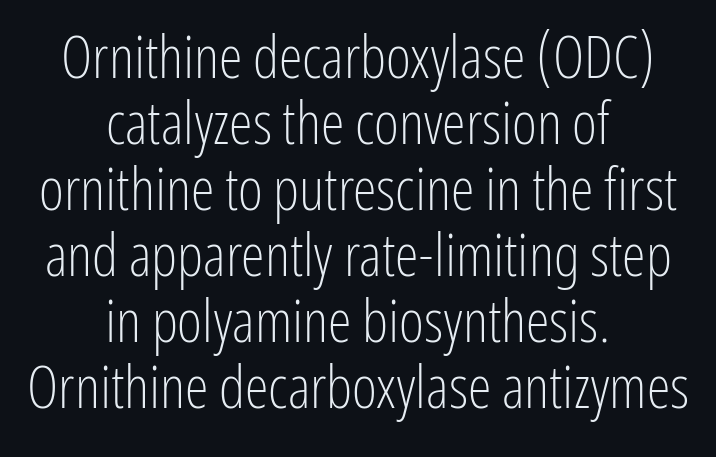
Q: Is the text bold? A: No.
Q: Is the text italic (slanted)? A: No, it is upright.
Q: Is the typeface a serif or a sans-serif typeface? A: Sans-serif.
Q: Is the text underlined? A: No.
Q: How is the paragraph aligned? A: Centered.
Q: Is the spacing between letters normal or unusually wide? A: Normal.
Q: Is the spacing between lines tight, normal or loose? A: Tight.
Q: Width (condensed, normal, or wide)? A: Condensed.
Q: Stroke contrast? A: Low.
Q: x-height? A: Medium.
Q: Monospaced? A: No.
